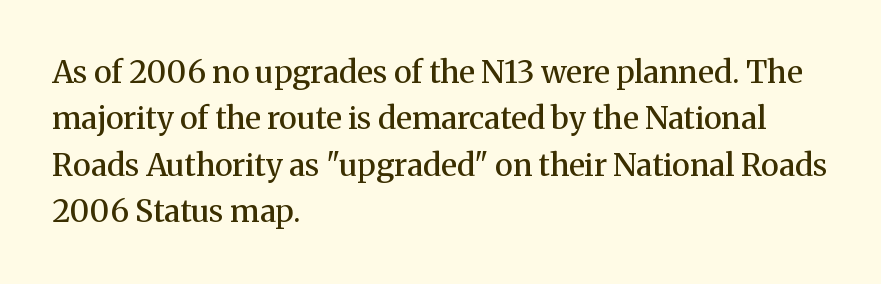
Q: Is the text bold? A: Semi-bold.
Q: Is the text italic (slanted)? A: No, it is upright.
Q: Is the typeface a serif or a sans-serif typeface? A: Serif.
Q: Is the text underlined? A: No.
Q: How is the paragraph aligned? A: Left-aligned.
Q: Is the spacing between letters normal or unusually wide? A: Normal.
Q: Is the spacing between lines tight, normal or loose? A: Normal.
Q: Width (condensed, normal, or wide)? A: Normal.
Q: Stroke contrast? A: Medium.
Q: x-height? A: Medium.
Q: Monospaced? A: No.
